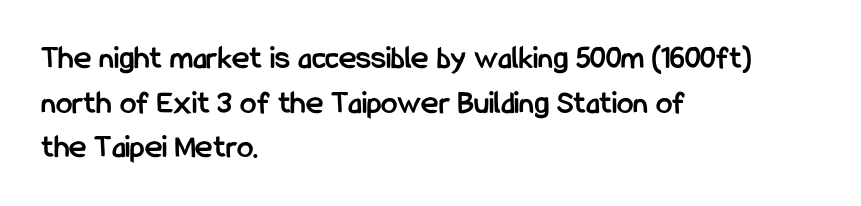
Notice how the passage keeps a crisp vertical edge on the left only. Each word holds together tightly as a unit, with standard inter-letter gaps. The string is rendered with underlining switched off. The type sits square on the baseline with zero lean.
